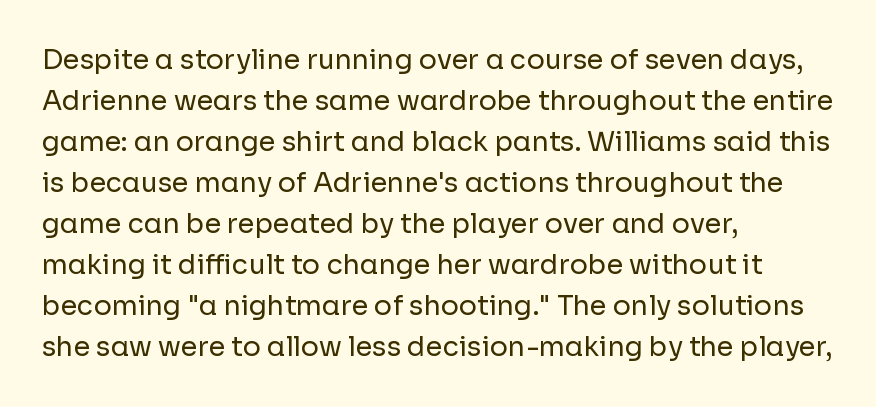
The image shows 27 px text type, upright; set left-aligned, normal line spacing (1.52x), normal letter spacing, not underlined.
